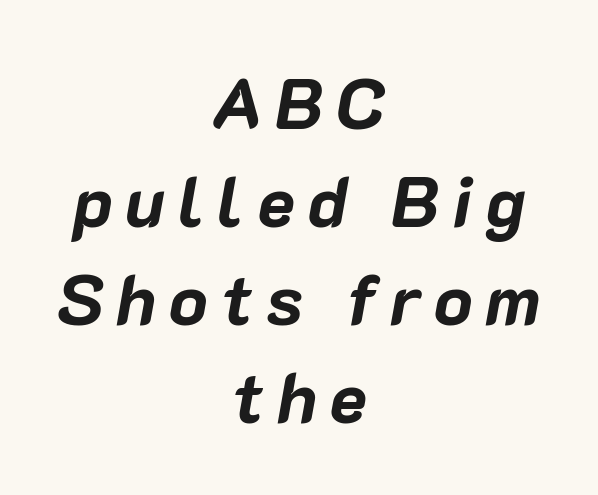
{"italic": "yes", "lean": "right", "slant_degrees": 10, "bold": "yes", "weight": "bold", "width": "normal", "stroke_contrast": "low", "x_height": "medium", "monospaced": "no", "underline": "no", "align": "center", "line_spacing": "normal", "line_spacing_ratio": 1.38, "glyph_px": 71}
